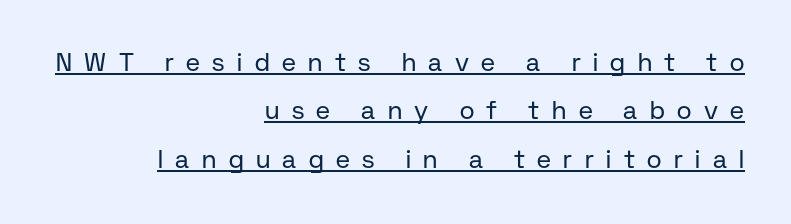
The image shows 25 px text type, upright; set right-aligned, loose line spacing (1.94x), unusually wide letter spacing (+0.5 em), underlined.
